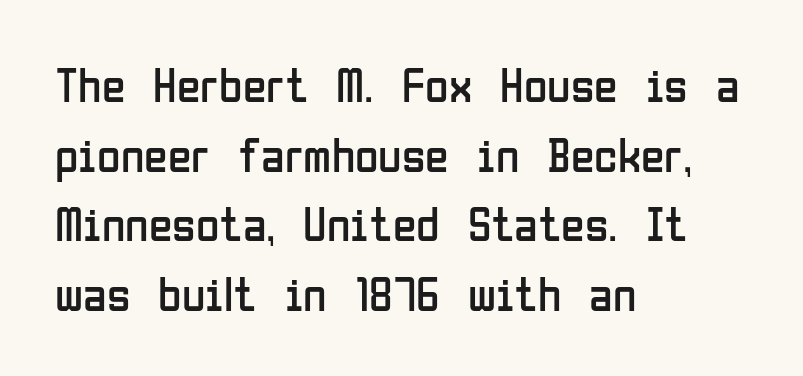
{"serif": "no", "italic": "no", "bold": "no", "weight": "regular", "width": "condensed", "stroke_contrast": "low", "x_height": "medium", "monospaced": "no", "underline": "no", "align": "left", "line_spacing": "normal", "line_spacing_ratio": 1.45, "letter_spacing": "normal", "letter_spacing_em": 0.0, "glyph_px": 48}
